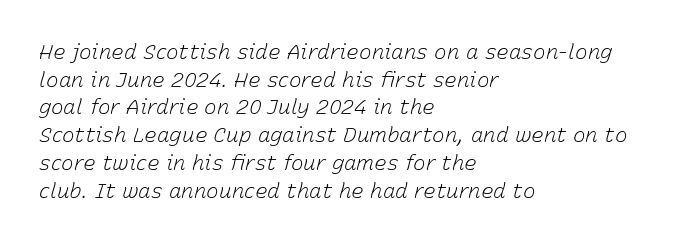
The image shows 21 px text type, italic (leaning right); set left-aligned, normal line spacing (1.32x), normal letter spacing, not underlined.
